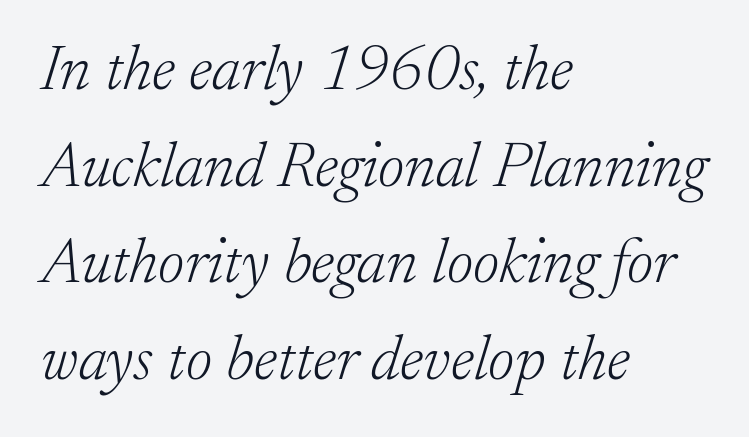
{"serif": "yes", "italic": "yes", "lean": "right", "slant_degrees": 17, "bold": "no", "weight": "light", "width": "normal", "stroke_contrast": "low", "x_height": "small", "monospaced": "no", "underline": "no", "align": "left", "line_spacing": "normal", "line_spacing_ratio": 1.51, "letter_spacing": "normal", "letter_spacing_em": 0.0, "glyph_px": 64}
